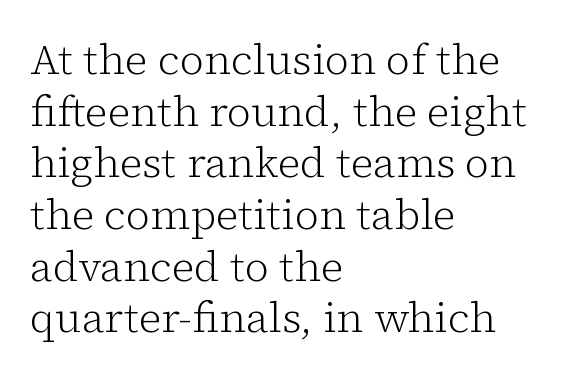
The image shows 42 px light serif type, upright; set left-aligned, line spacing 1.23x, normal letter spacing, not underlined; low stroke contrast and a medium x-height.
